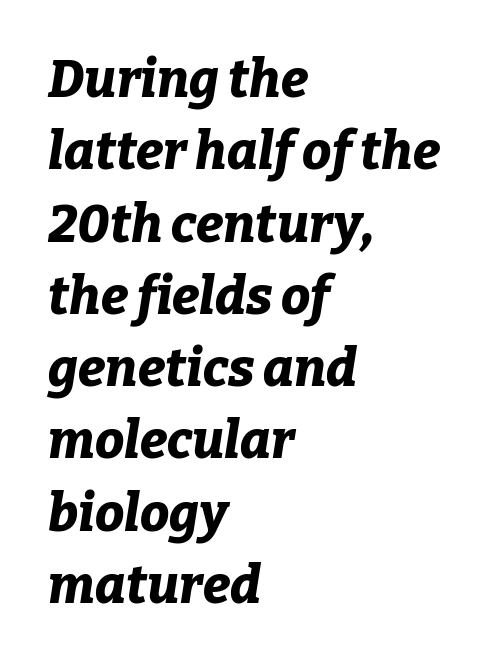
Q: Is the text bold? A: Yes.
Q: Is the text italic (slanted)? A: Yes, it leans right by about 9 degrees.
Q: Is the text underlined? A: No.
Q: How is the paragraph aligned? A: Left-aligned.
Q: Is the spacing between letters normal or unusually wide? A: Normal.
Q: Is the spacing between lines tight, normal or loose? A: Normal.
Q: Width (condensed, normal, or wide)? A: Normal.
Q: Stroke contrast? A: Low.
Q: x-height? A: Medium.
Q: Monospaced? A: No.
